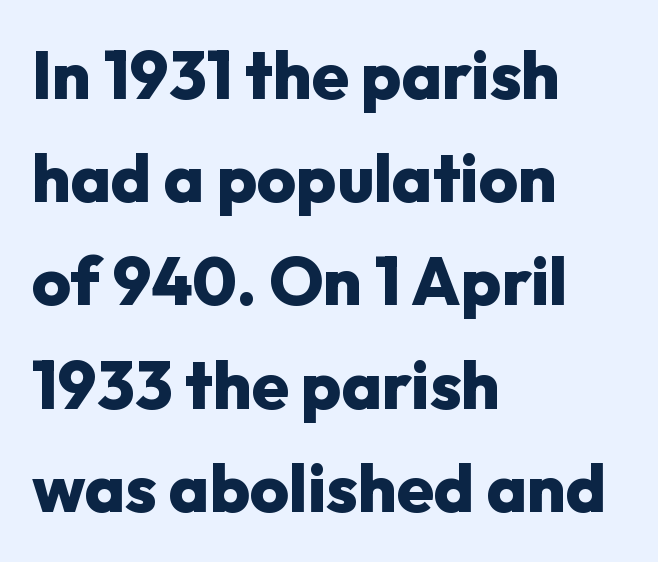
Just letters on the line, the space beneath them empty. The glyphs have the mass of a bold cut. Is there any slant? The stems are plumb. No feet cap the strokes, marking this as sans-serif type. Tracking value appears to be zero — textbook default spacing.
